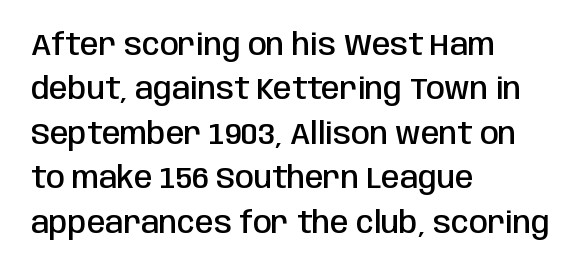
The letters are semibold — heavier than regular but short of a full bold. The letters advance in unequal steps, a hallmark of proportional type. A typesetter would call this zero additional tracking. The glyphs in this specimen are sans serif.
